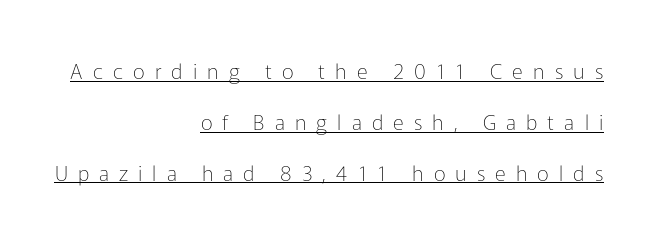
Q: Is the text bold? A: No.
Q: Is the text italic (slanted)? A: No, it is upright.
Q: Is the text underlined? A: Yes.
Q: How is the paragraph aligned? A: Right-aligned.
Q: Is the spacing between letters normal or unusually wide? A: Unusually wide.
Q: Is the spacing between lines tight, normal or loose? A: Loose.
